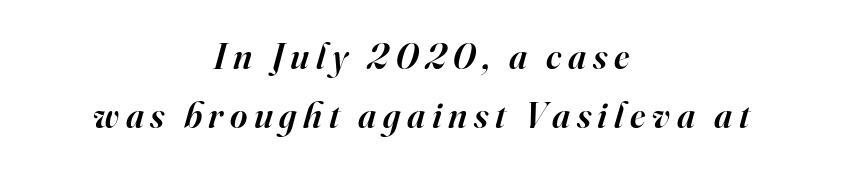
Do the characters align in a grid? No, the font is proportional. The words here are not underlined. Strokes here are thickened, but only to semibold level. Leading matches the norm, producing a regular column. This sample is center-justified, so both line endings float freely.
